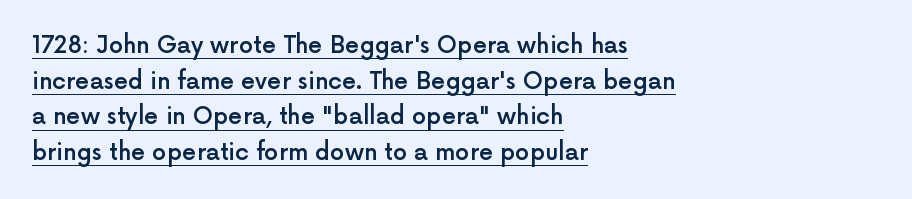
Q: Is the text bold? A: Semi-bold.
Q: Is the text italic (slanted)? A: No, it is upright.
Q: Is the text underlined? A: Yes.
Q: How is the paragraph aligned? A: Left-aligned.
Q: Is the spacing between letters normal or unusually wide? A: Normal.
Q: Is the spacing between lines tight, normal or loose? A: Normal.
